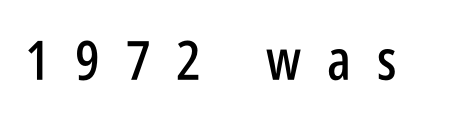
The image shows 56 px condensed sans-serif type, upright; set unusually wide letter spacing (+0.46 em), not underlined; low stroke contrast and a large x-height.
